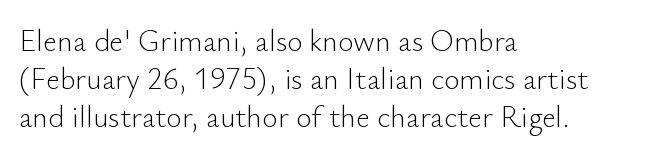
The image shows 30 px light sans-serif type, upright; set left-aligned, normal line spacing (1.26x), normal letter spacing, not underlined; low stroke contrast and a small x-height.
